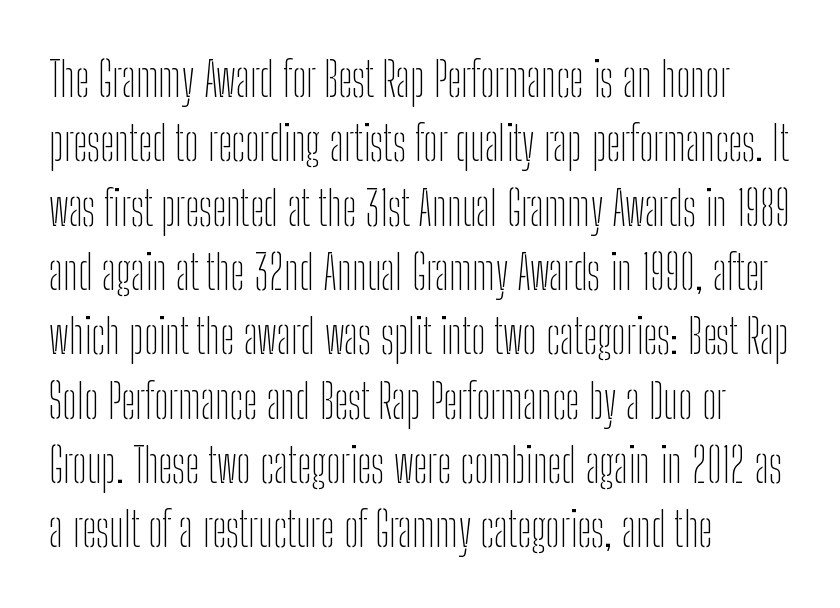
The image shows 48 px thin, condensed sans-serif type, upright; set left-aligned, normal line spacing (1.34x), normal letter spacing, not underlined; low stroke contrast and a medium x-height.
